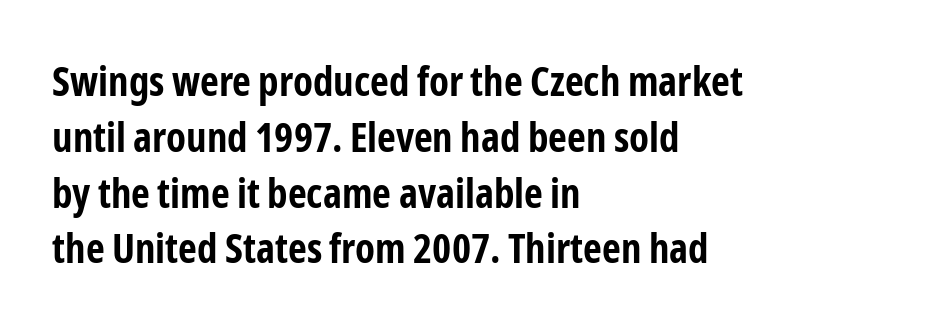
{"serif": "no", "italic": "no", "bold": "yes", "weight": "bold", "width": "condensed", "stroke_contrast": "low", "x_height": "medium", "monospaced": "no", "underline": "no", "align": "left", "line_spacing": "normal", "line_spacing_ratio": 1.36, "letter_spacing": "normal", "letter_spacing_em": 0.0, "glyph_px": 41}
